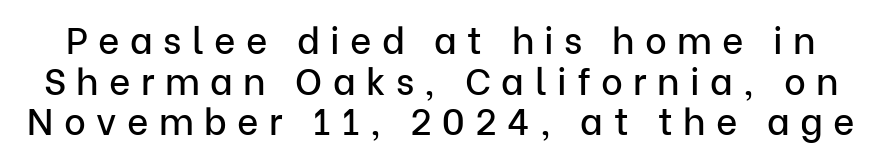
The image shows 37 px sans-serif type, upright; set tight line spacing (1.1x), unusually wide letter spacing (+0.28 em), not underlined; low stroke contrast and a medium x-height.
